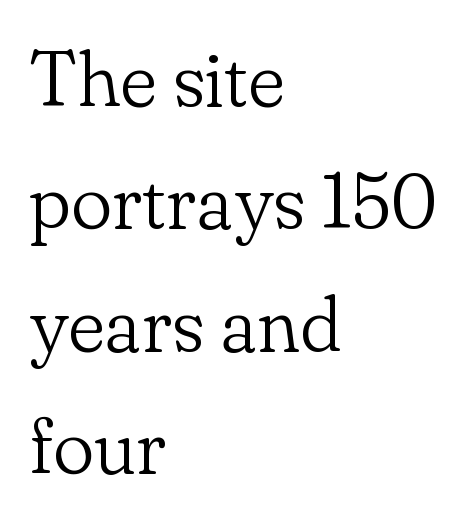
Are there feet on the stems? There are — it's a serif. The lines are quadded left. Whoever set this chose a conventional vertical rhythm. No heavy texture on the line: the type isn't bold. These lines were composed using upright roman letters. The rendering keeps characters at their native spacing.
